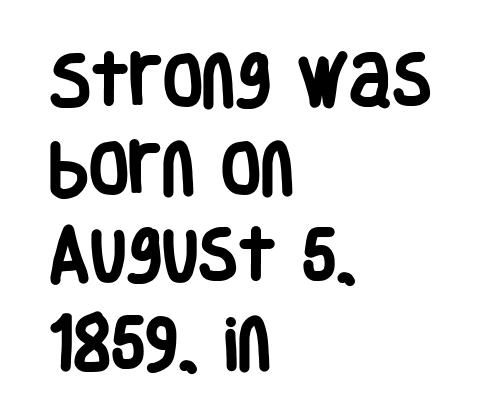
The image shows 58 px heavy, condensed sans-serif type, upright; set left-aligned, normal line spacing (1.51x), normal letter spacing, not underlined; low stroke contrast and a large x-height.
